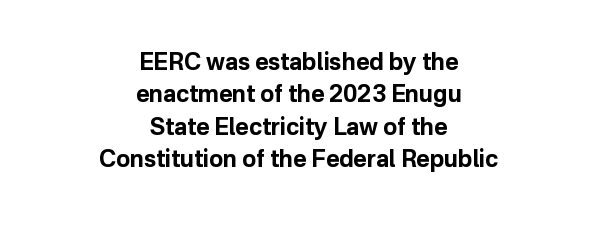
This sample uses plain, unmodified letter spacing. Notice how the stems are strictly vertical — no italics here. These lines sit exactly where default settings would place them. Look at the stroke-to-counter ratio: heavy, a bold. The foot of each line stays bare and open.
